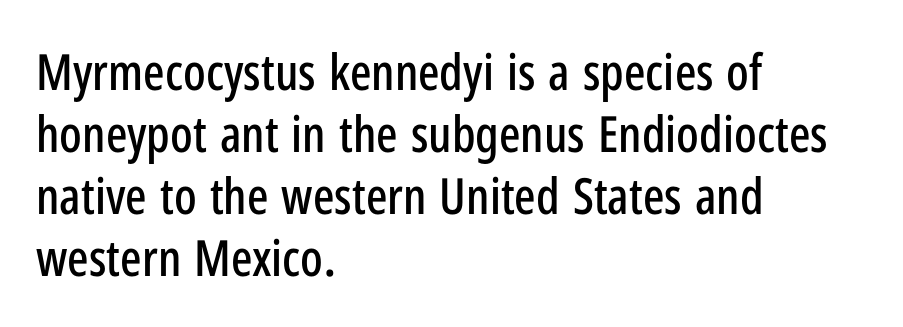
The image shows 50 px condensed sans-serif type, upright; set left-aligned, line spacing 1.24x, normal letter spacing, not underlined; low stroke contrast and a medium x-height.
